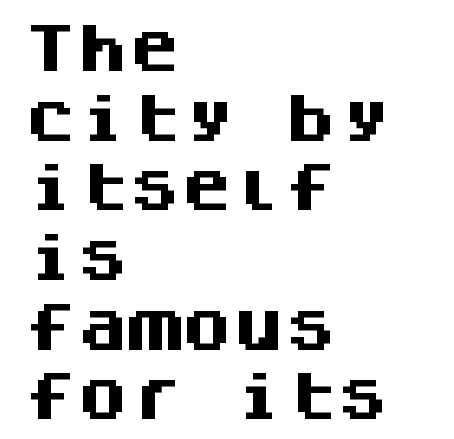
Q: Is the text bold? A: Yes.
Q: Is the text italic (slanted)? A: No, it is upright.
Q: Is the typeface a serif or a sans-serif typeface? A: Sans-serif.
Q: Is the text underlined? A: No.
Q: How is the paragraph aligned? A: Left-aligned.
Q: Is the spacing between letters normal or unusually wide? A: Normal.
Q: Is the spacing between lines tight, normal or loose? A: Normal.
Q: Width (condensed, normal, or wide)? A: Normal.
Q: Stroke contrast? A: Medium.
Q: x-height? A: Large.
Q: Monospaced? A: Yes.
